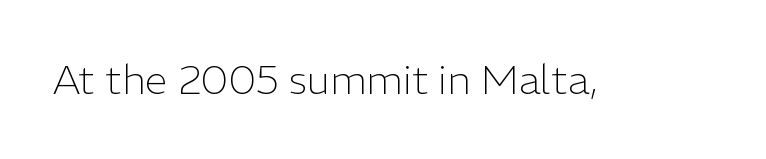
Q: Is the text bold? A: No.
Q: Is the text italic (slanted)? A: No, it is upright.
Q: Is the typeface a serif or a sans-serif typeface? A: Sans-serif.
Q: Is the text underlined? A: No.
Q: Is the spacing between letters normal or unusually wide? A: Normal.
Q: Width (condensed, normal, or wide)? A: Normal.
Q: Stroke contrast? A: Low.
Q: x-height? A: Medium.
Q: Monospaced? A: No.
